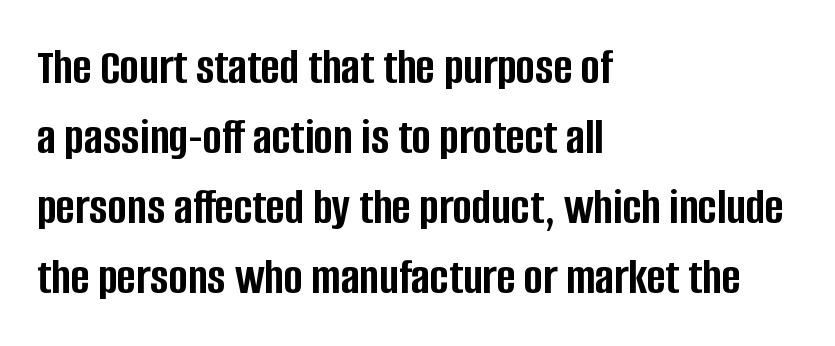
{"serif": "no", "italic": "no", "bold": "yes", "weight": "semibold", "width": "condensed", "stroke_contrast": "low", "x_height": "large", "monospaced": "no", "underline": "no", "align": "left", "line_spacing": "normal", "line_spacing_ratio": 1.37, "letter_spacing": "normal", "letter_spacing_em": 0.0, "glyph_px": 51}
